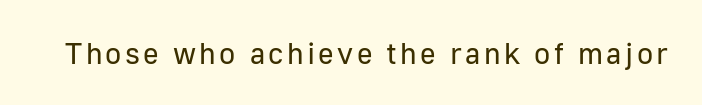
Vertical strokes here are truly vertical. Descenders hang freely into open space. The passage shown is typed in a proportional face where columns would drift. Unbolded letterforms with no extra heft. Letterform terminals end flat and unadorned throughout the passage.
